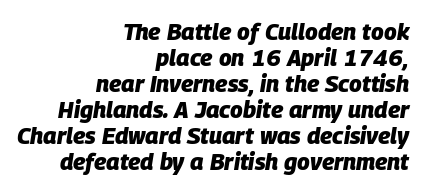
Q: Is the text bold? A: Yes.
Q: Is the text italic (slanted)? A: Yes, it leans right by about 9 degrees.
Q: Is the text underlined? A: No.
Q: How is the paragraph aligned? A: Right-aligned.
Q: Is the spacing between letters normal or unusually wide? A: Normal.
Q: Is the spacing between lines tight, normal or loose? A: Tight.
